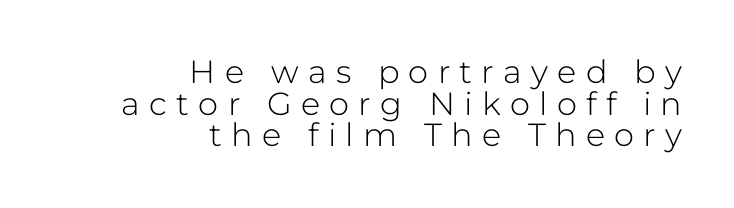
{"serif": "no", "italic": "no", "bold": "no", "weight": "light", "width": "normal", "stroke_contrast": "low", "x_height": "medium", "monospaced": "no", "underline": "no", "align": "right", "line_spacing": "tight", "line_spacing_ratio": 0.99, "letter_spacing": "wide", "letter_spacing_em": 0.29, "glyph_px": 32}
